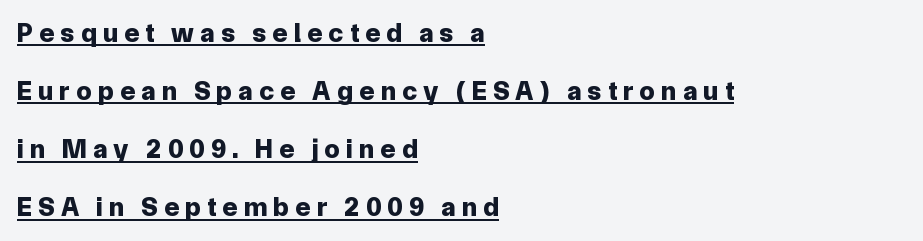
The image shows 27 px bold type, upright; set left-aligned, loose line spacing (2.15x), unusually wide letter spacing (+0.24 em), underlined.
